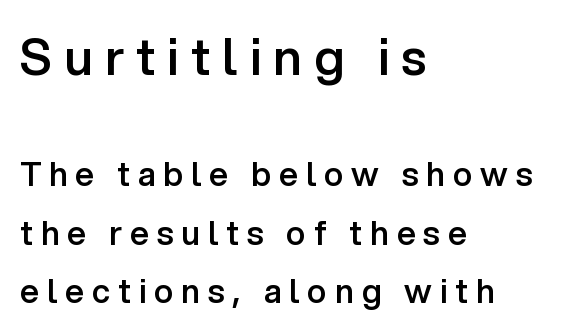
Upright lettering throughout. No feet cap the strokes, marking this as sans-serif type. Where is the straight margin? On the left. A typesetter would call this proportional, since set widths differ per character. Unmarked baselines from the first word to the last.
